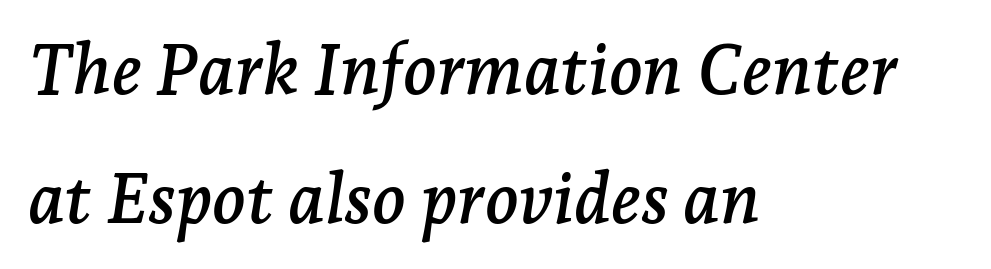
Q: Is the text italic (slanted)? A: Yes, it leans right by about 7 degrees.
Q: Is the typeface a serif or a sans-serif typeface? A: Serif.
Q: Is the text underlined? A: No.
Q: How is the paragraph aligned? A: Left-aligned.
Q: Is the spacing between letters normal or unusually wide? A: Normal.
Q: Width (condensed, normal, or wide)? A: Normal.
Q: Stroke contrast? A: Low.
Q: x-height? A: Medium.
Q: Monospaced? A: No.
